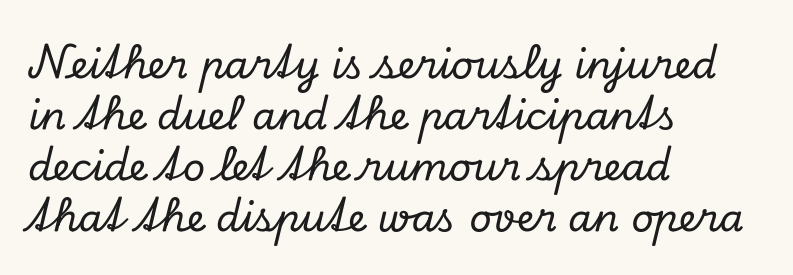
Q: Is the text italic (slanted)? A: Yes, it leans right by about 13 degrees.
Q: Is the typeface a serif or a sans-serif typeface? A: Serif.
Q: Is the text underlined? A: No.
Q: How is the paragraph aligned? A: Left-aligned.
Q: Is the spacing between letters normal or unusually wide? A: Normal.
Q: Is the spacing between lines tight, normal or loose? A: Normal.
Q: Width (condensed, normal, or wide)? A: Normal.
Q: Stroke contrast? A: Low.
Q: x-height? A: Small.
Q: Monospaced? A: No.
